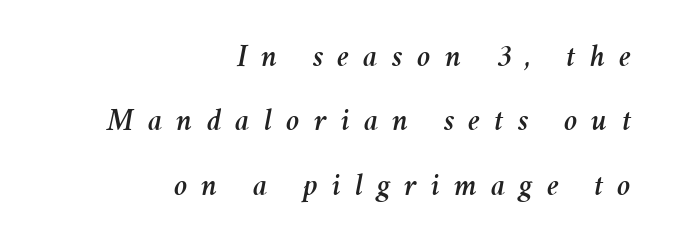
If you drew a ruler down the right edge, every line would touch it. What's the leading like? Stretched, with rows far apart. Posture: slanted. The letters advance in unequal steps, a hallmark of proportional type. The letterforms stand isolated, each surrounded by extra space. Only glyphs here, with clear space below each row.
